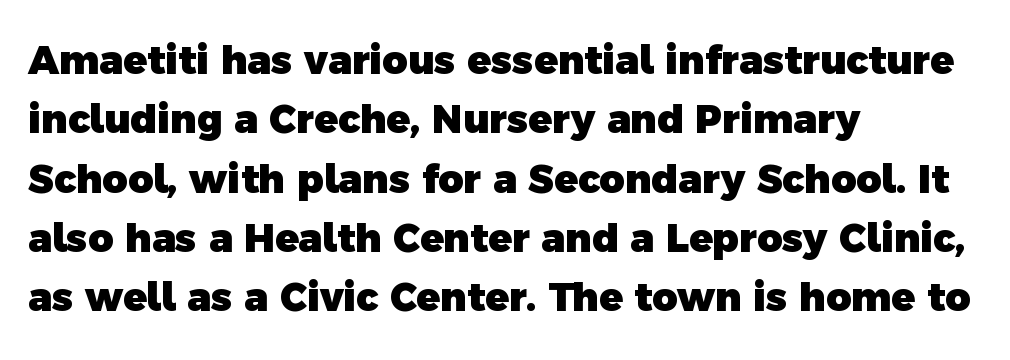
Q: Is the text bold? A: Yes.
Q: Is the typeface a serif or a sans-serif typeface? A: Sans-serif.
Q: Is the text underlined? A: No.
Q: How is the paragraph aligned? A: Left-aligned.
Q: Is the spacing between letters normal or unusually wide? A: Normal.
Q: Is the spacing between lines tight, normal or loose? A: Normal.
Q: Width (condensed, normal, or wide)? A: Normal.
Q: x-height? A: Medium.
Q: Monospaced? A: No.
